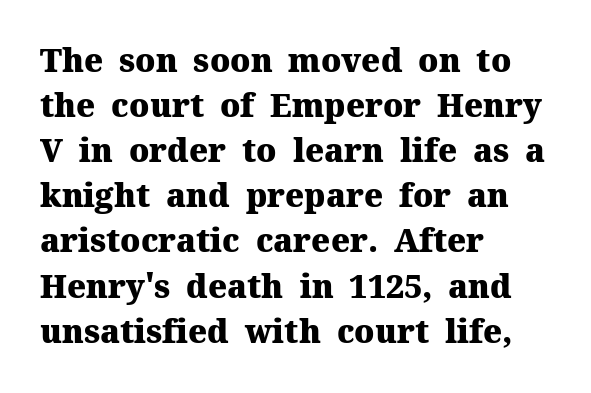
The image shows 32 px heavy serif type, upright; set left-aligned, normal line spacing (1.41x), normal letter spacing, not underlined; medium stroke contrast and a medium x-height.
